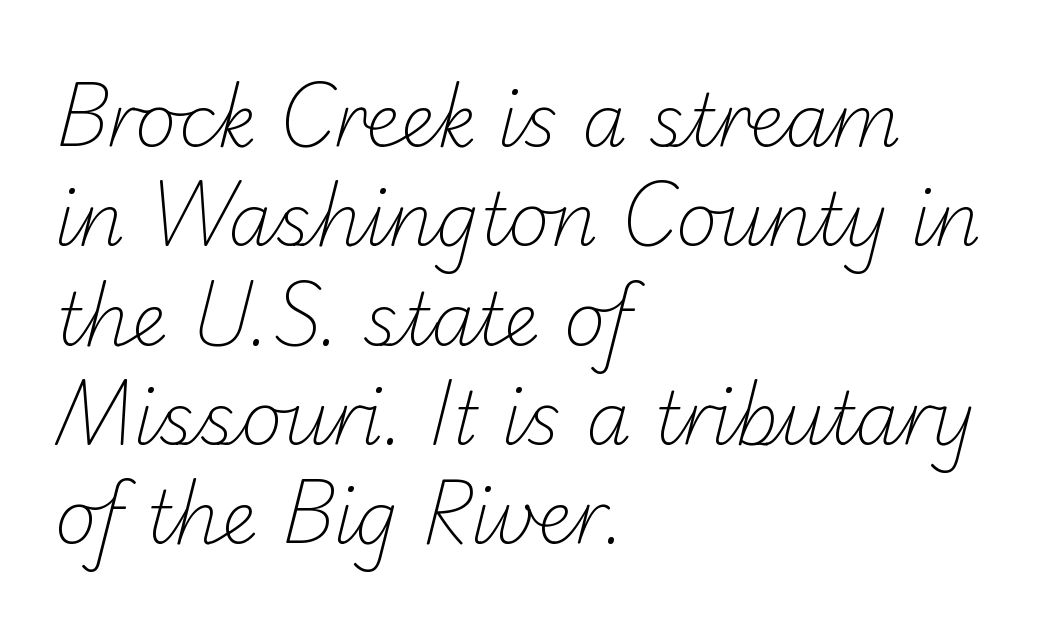
The image shows 72 px light sans-serif type; set left-aligned, normal line spacing (1.38x), normal letter spacing, not underlined; low stroke contrast and a small x-height.
